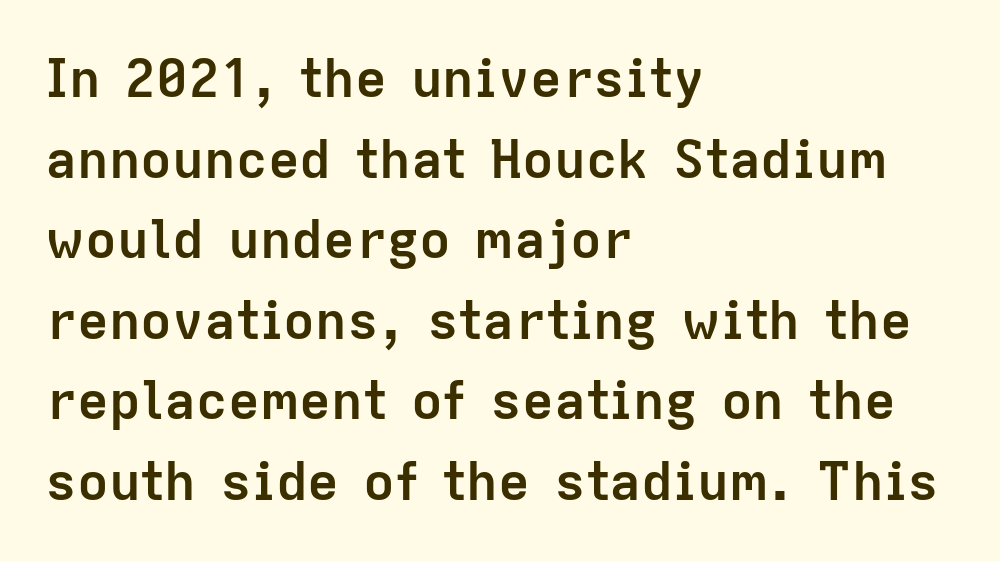
The image shows 53 px semibold sans-serif type, upright; set left-aligned, normal line spacing (1.52x), normal letter spacing, not underlined; low stroke contrast and a medium x-height.
